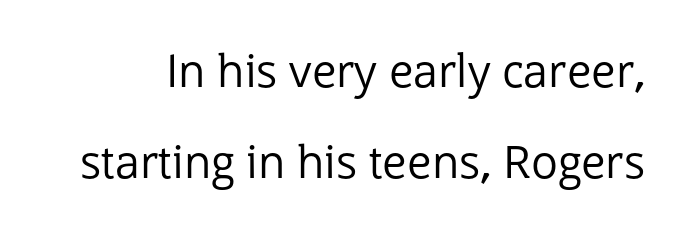
The image shows 45 px regular-weight sans-serif type, upright; set loose line spacing (2.02x), normal letter spacing, not underlined; low stroke contrast and a medium x-height.
